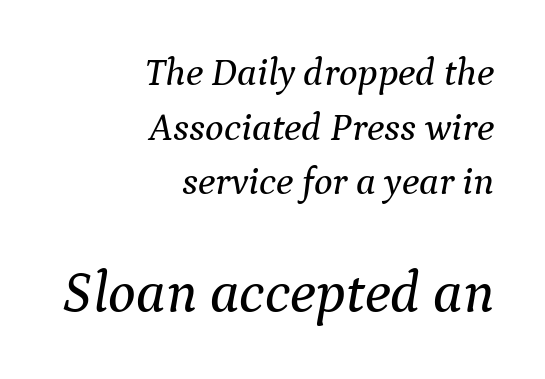
The image shows 58 px serif type, italic (leaning right); set right-aligned, normal line spacing (1.4x), normal letter spacing, not underlined; the second (bottom) block is 1.49x larger; medium stroke contrast and a medium x-height.
